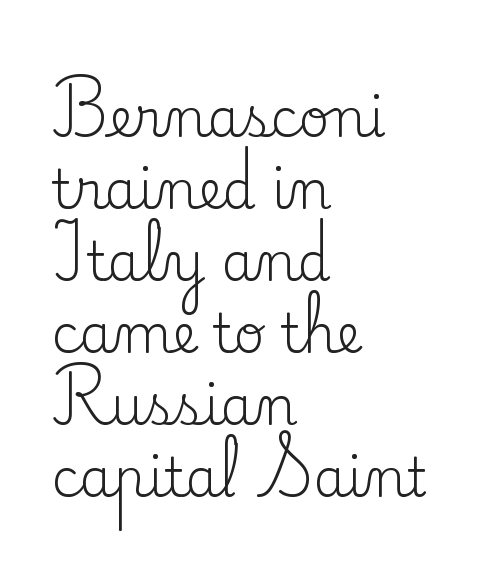
Q: Is the text bold? A: No.
Q: Is the text italic (slanted)? A: No, it is upright.
Q: Is the text underlined? A: No.
Q: How is the paragraph aligned? A: Left-aligned.
Q: Is the spacing between letters normal or unusually wide? A: Normal.
Q: Is the spacing between lines tight, normal or loose? A: Normal.
Q: Width (condensed, normal, or wide)? A: Normal.
Q: Stroke contrast? A: Low.
Q: x-height? A: Small.
Q: Monospaced? A: No.
